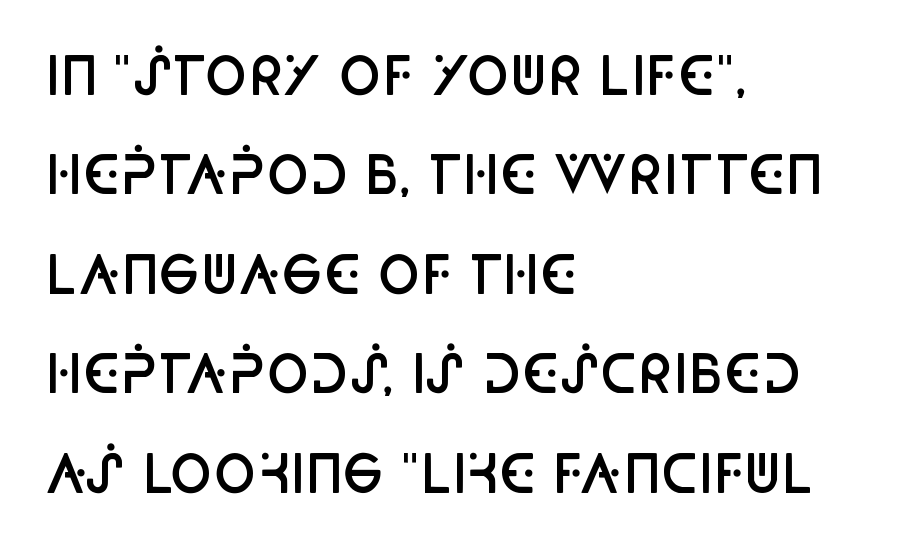
The image shows 51 px semibold, condensed sans-serif type, upright; set left-aligned, loose line spacing (1.95x), normal letter spacing, not underlined; low stroke contrast and a large x-height.
